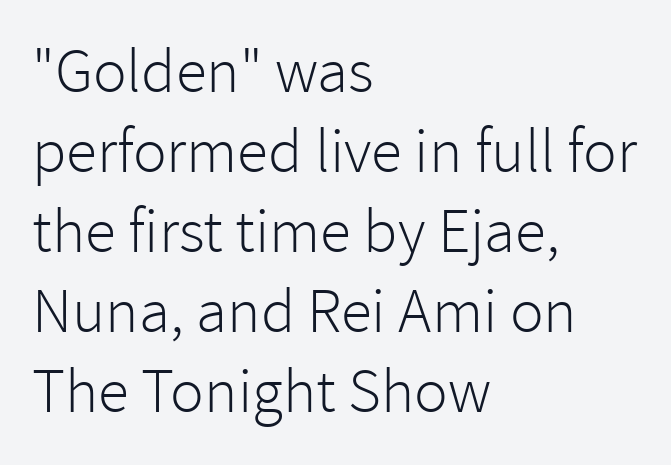
Each new line begins a customary step beneath the previous one. The letterforms sit at book weight or below. This rendering leaves character spacing at its baseline value. The paragraph has a hard left edge and a soft right edge. Does the lettering tilt? It doesn't — this is upright. A bare baseline throughout the passage.
